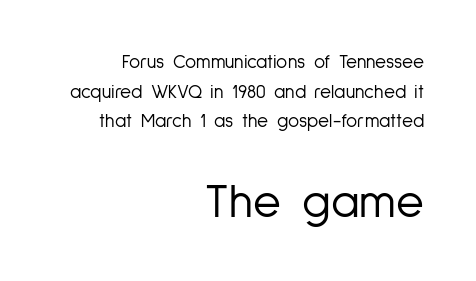
The image shows 48 px light, condensed sans-serif type, upright; set right-aligned, normal line spacing (1.56x), normal letter spacing, not underlined; the second (bottom) block is 2.53x larger; low stroke contrast and a medium x-height.
